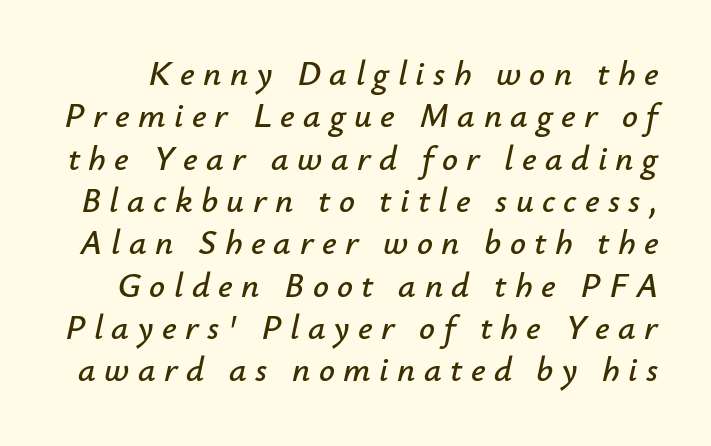
The image shows 35 px text type, italic (leaning right); set line spacing 1.21x, unusually wide letter spacing (+0.24 em), not underlined; low stroke contrast and a small x-height.
